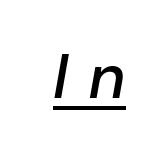
The image shows 63 px semibold type, italic (leaning right); set unusually wide letter spacing (+0.33 em), underlined; low stroke contrast and a medium x-height.
